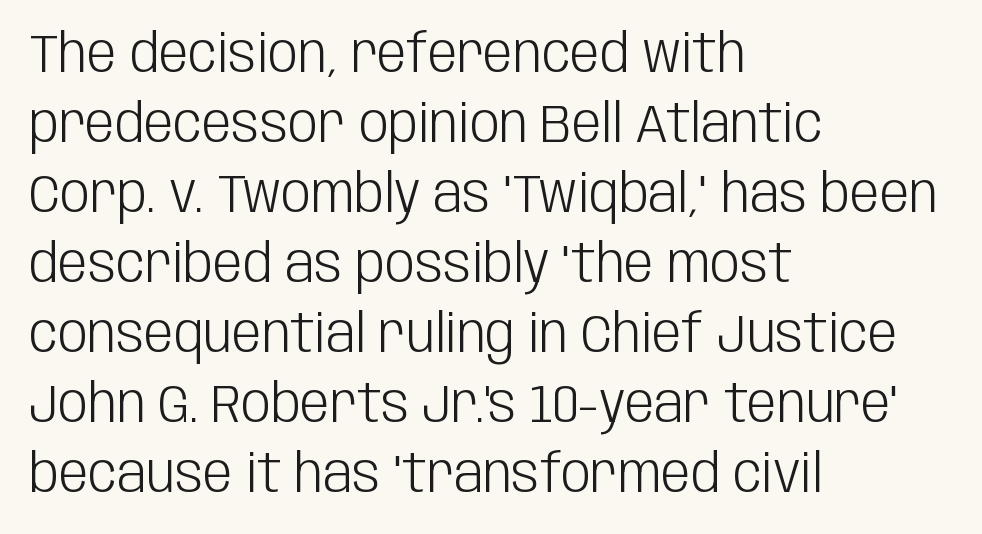
The image shows 53 px light, condensed sans-serif type, upright; set left-aligned, normal line spacing (1.32x), normal letter spacing, not underlined; low stroke contrast and a large x-height.
